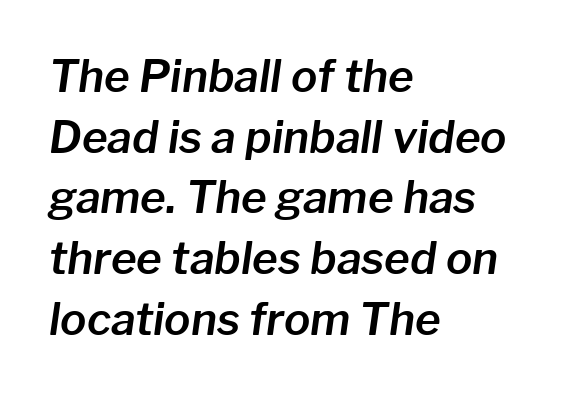
Q: Is the text italic (slanted)? A: Yes, it leans right by about 8 degrees.
Q: Is the text underlined? A: No.
Q: How is the paragraph aligned? A: Left-aligned.
Q: Is the spacing between letters normal or unusually wide? A: Normal.
Q: Is the spacing between lines tight, normal or loose? A: Normal.
Q: Width (condensed, normal, or wide)? A: Normal.
Q: Stroke contrast? A: Low.
Q: x-height? A: Medium.
Q: Monospaced? A: No.
